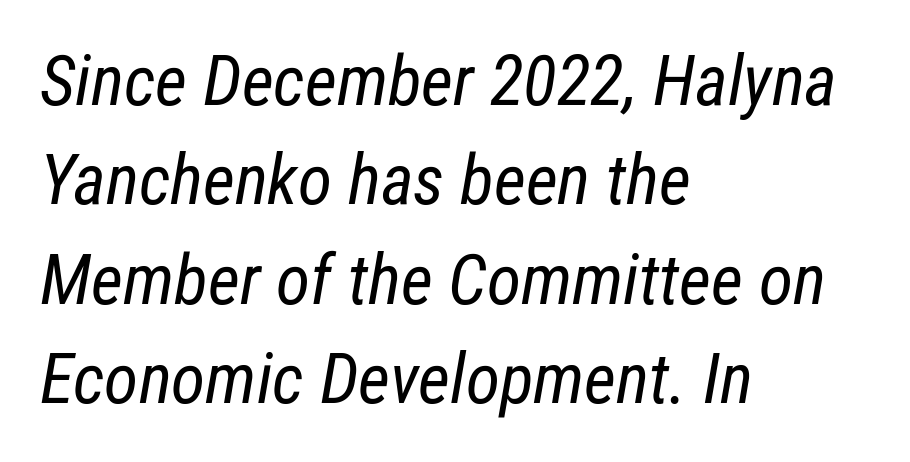
The weight would be labelled regular, book, light, or lighter still. One glance says typical: line gaps are just what's usual. The lettering tilts uniformly, giving the passage an italic look. The tracking reads as untouched default to a designer's eye. Caption: multi-line text, flush left, ragged right. The passage shown is typed in a proportional face where columns would drift.
